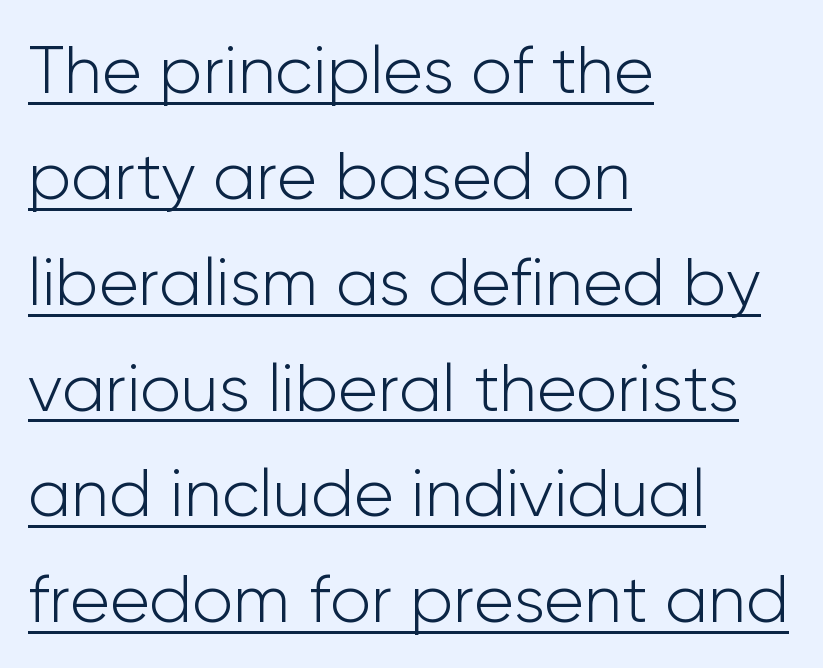
Q: Is the text bold? A: No.
Q: Is the text italic (slanted)? A: No, it is upright.
Q: Is the typeface a serif or a sans-serif typeface? A: Sans-serif.
Q: Is the text underlined? A: Yes.
Q: How is the paragraph aligned? A: Left-aligned.
Q: Is the spacing between letters normal or unusually wide? A: Normal.
Q: Is the spacing between lines tight, normal or loose? A: Normal.
Q: Width (condensed, normal, or wide)? A: Normal.
Q: Stroke contrast? A: Low.
Q: x-height? A: Medium.
Q: Monospaced? A: No.
